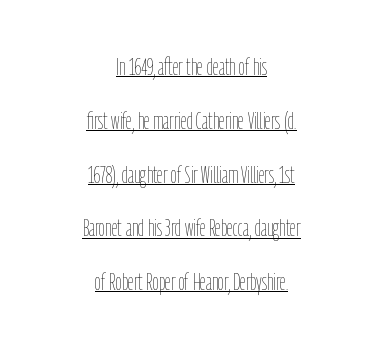
{"italic": "no", "bold": "no", "underline": "yes", "align": "center", "line_spacing": "loose", "line_spacing_ratio": 2.24, "letter_spacing": "normal", "letter_spacing_em": 0.0, "glyph_px": 24}
